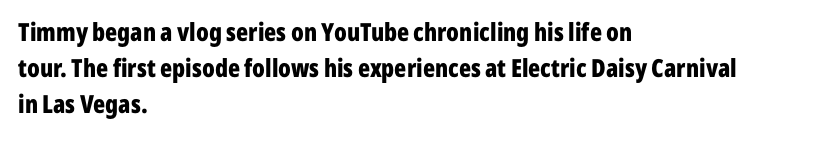
The image shows 25 px bold type, upright; set left-aligned, normal line spacing (1.45x), normal letter spacing, not underlined.
